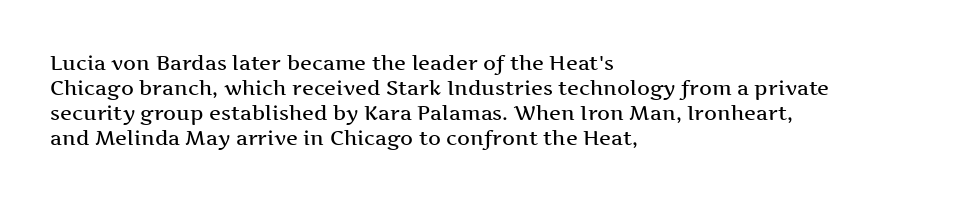
Q: Is the text bold? A: Semi-bold.
Q: Is the text italic (slanted)? A: No, it is upright.
Q: Is the text underlined? A: No.
Q: How is the paragraph aligned? A: Left-aligned.
Q: Is the spacing between letters normal or unusually wide? A: Normal.
Q: Is the spacing between lines tight, normal or loose? A: Normal.
